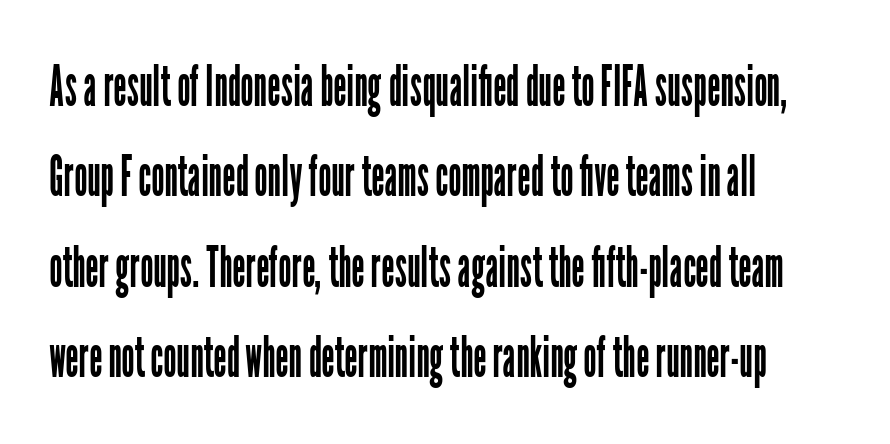
The image shows 58 px regular-weight, condensed sans-serif type, upright; set left-aligned, normal line spacing (1.56x), normal letter spacing, not underlined; low stroke contrast and a medium x-height.
